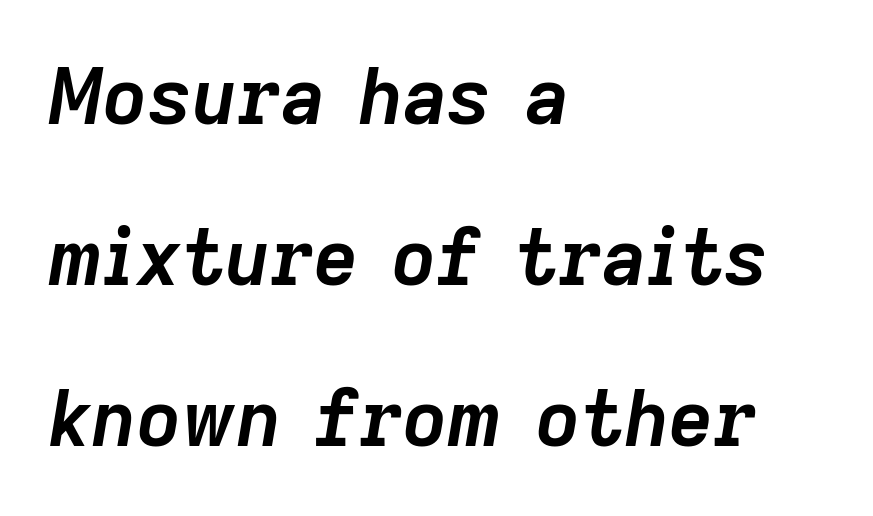
The image shows 77 px semibold type, italic (leaning right); set left-aligned, loose line spacing (2.09x), normal letter spacing, not underlined; low stroke contrast and a medium x-height.
